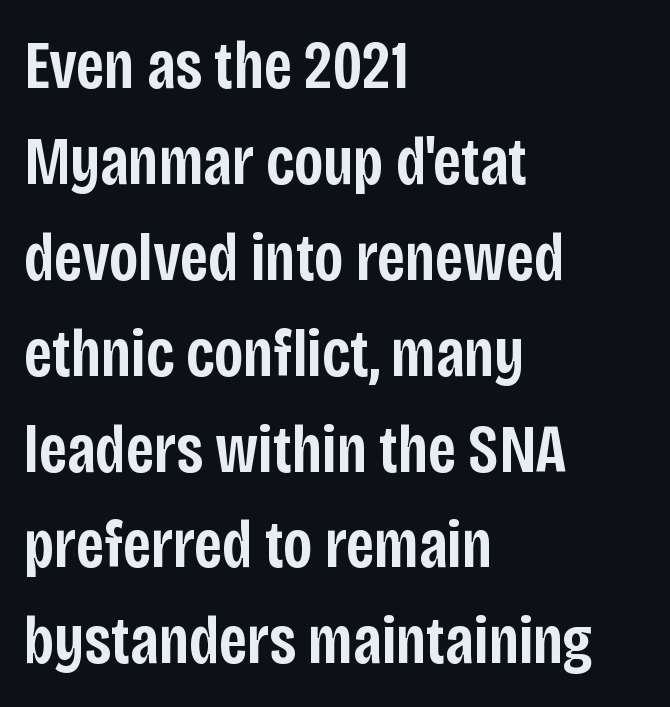
The image shows 68 px semibold, condensed sans-serif type, upright; set left-aligned, normal line spacing (1.41x), normal letter spacing, not underlined; low stroke contrast and a large x-height.
